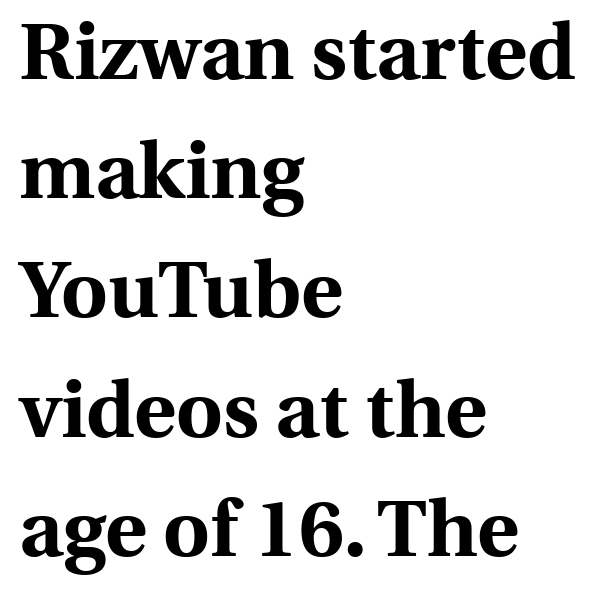
Q: Is the text bold? A: Yes.
Q: Is the text italic (slanted)? A: No, it is upright.
Q: Is the typeface a serif or a sans-serif typeface? A: Serif.
Q: Is the text underlined? A: No.
Q: How is the paragraph aligned? A: Left-aligned.
Q: Is the spacing between letters normal or unusually wide? A: Normal.
Q: Is the spacing between lines tight, normal or loose? A: Normal.
Q: Width (condensed, normal, or wide)? A: Normal.
Q: x-height? A: Medium.
Q: Monospaced? A: No.
